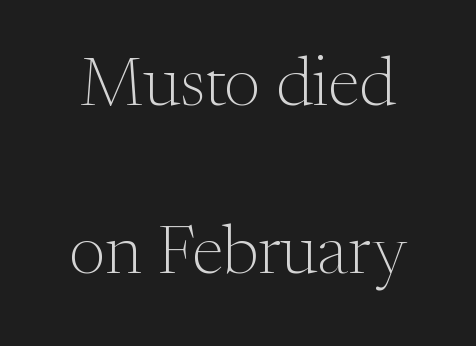
The type sits square on the baseline with zero lean. Regarding serifs, this sample has them. Honestly, the letter spacing is just normal — you wouldn't notice it. If you measured baseline to baseline, you'd find a long distance. Spacing verdict: proportional, widths tailored to each character. Descenders hang freely into open space.
